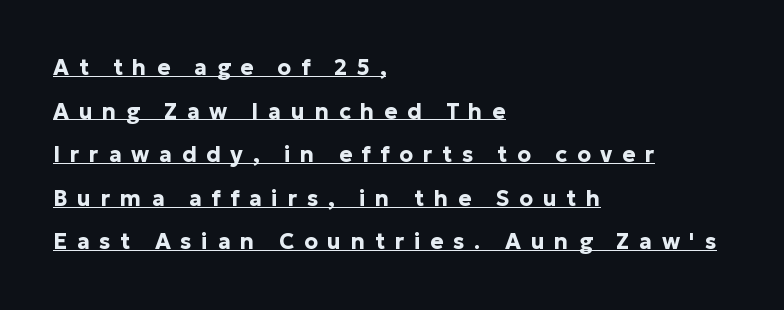
{"italic": "no", "bold": "yes", "underline": "yes", "align": "left", "line_spacing": "loose", "line_spacing_ratio": 1.98, "letter_spacing": "wide", "letter_spacing_em": 0.44, "glyph_px": 22}
